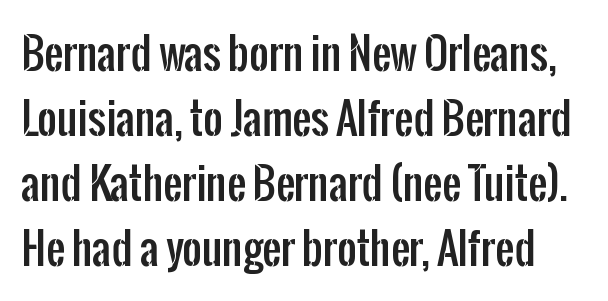
Posture: upright roman. Vertical spacing — default. The space beneath each line is pristine and unruled. You can tell from the bare stems that sans-serif type was used. The face used here is proportionally spaced, like ordinary book or web type. Default kerning and tracking; the words read as compact shapes.
